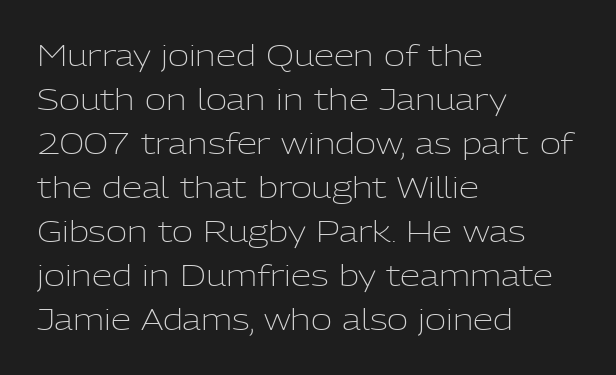
Q: Is the text bold? A: No.
Q: Is the text italic (slanted)? A: No, it is upright.
Q: Is the typeface a serif or a sans-serif typeface? A: Sans-serif.
Q: Is the text underlined? A: No.
Q: How is the paragraph aligned? A: Left-aligned.
Q: Is the spacing between letters normal or unusually wide? A: Normal.
Q: Is the spacing between lines tight, normal or loose? A: Normal.
Q: Width (condensed, normal, or wide)? A: Normal.
Q: Stroke contrast? A: Low.
Q: x-height? A: Medium.
Q: Monospaced? A: No.
